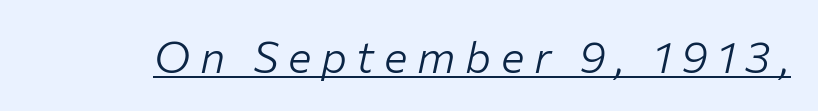
The lettering is marked with a stroke running underneath it. The passage shown leans; its letterforms are oblique. The line texture is sparse and dotted thanks to wide tracking. Spacing verdict: proportional, widths tailored to each character.
